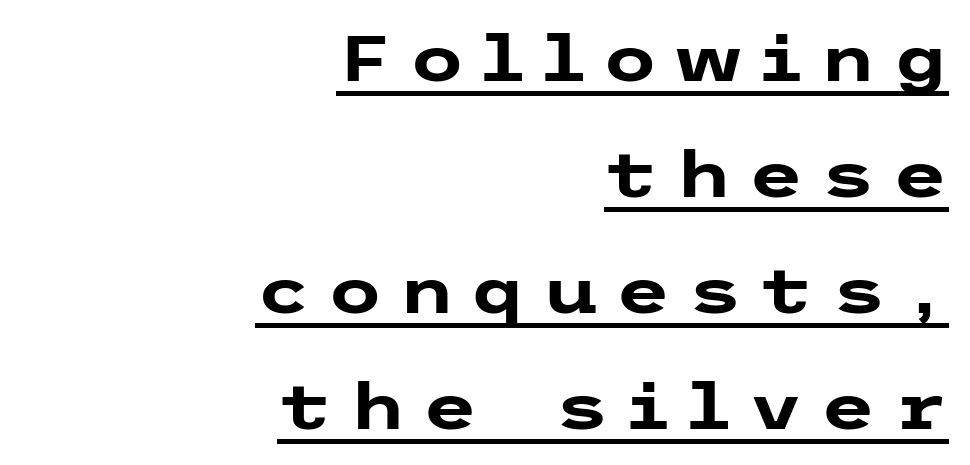
{"serif": "no", "italic": "no", "bold": "yes", "weight": "heavy", "width": "wide", "stroke_contrast": "low", "x_height": "medium", "underline": "yes", "align": "right", "line_spacing_ratio": 1.81, "letter_spacing": "wide", "letter_spacing_em": 0.25, "glyph_px": 64}
